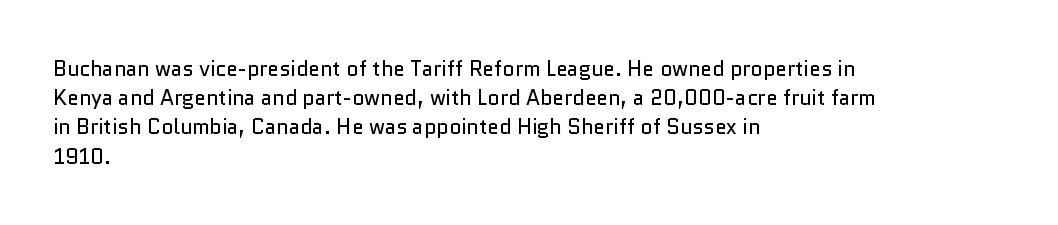
Q: Is the text bold? A: No.
Q: Is the text italic (slanted)? A: No, it is upright.
Q: Is the text underlined? A: No.
Q: How is the paragraph aligned? A: Left-aligned.
Q: Is the spacing between letters normal or unusually wide? A: Normal.
Q: Is the spacing between lines tight, normal or loose? A: Normal.
